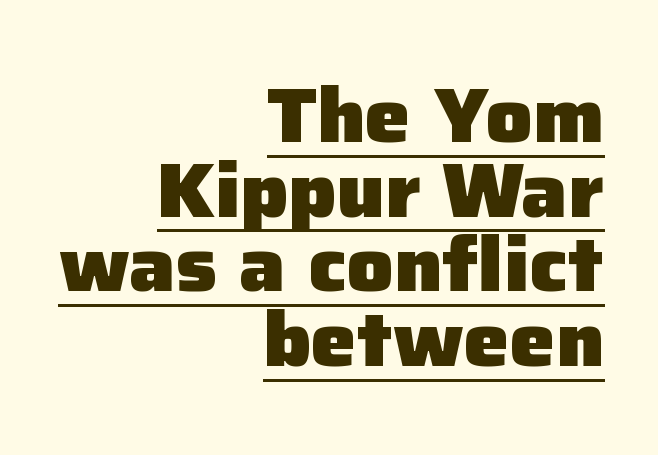
The image shows 77 px heavy sans-serif type, upright; set right-aligned, tight line spacing (0.97x), normal letter spacing, underlined; low stroke contrast and a medium x-height.
